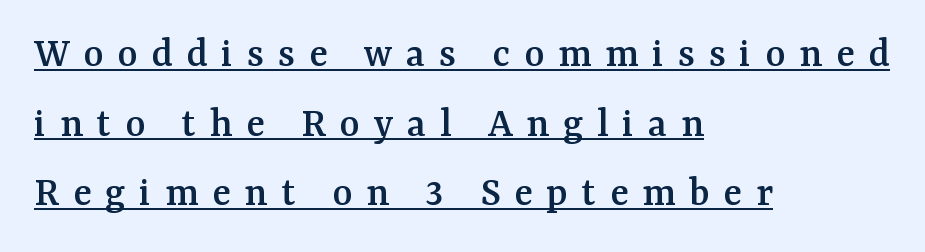
These lines were composed using upright roman letters. The gaps between neighbouring characters are conspicuously large. Horizontally, the lines are justified to the leading edge only. Think of a printed novel: that variable character pitch is what you see here. Does a line run under the words? Yes, clearly. Note: serifs present on the glyphs.
